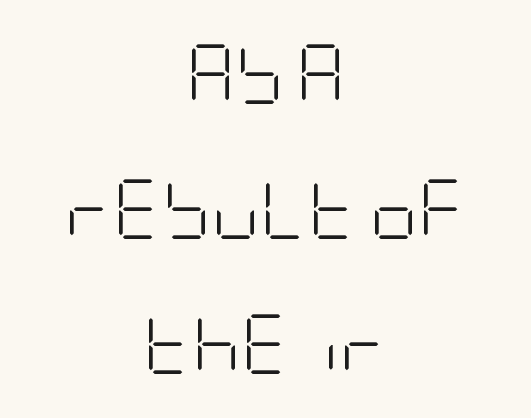
Q: Is the text bold? A: No.
Q: Is the text italic (slanted)? A: No, it is upright.
Q: Is the typeface a serif or a sans-serif typeface? A: Sans-serif.
Q: Is the text underlined? A: No.
Q: How is the paragraph aligned? A: Centered.
Q: Is the spacing between letters normal or unusually wide? A: Normal.
Q: Is the spacing between lines tight, normal or loose? A: Loose.
Q: Width (condensed, normal, or wide)? A: Condensed.
Q: Stroke contrast? A: Low.
Q: x-height? A: Large.
